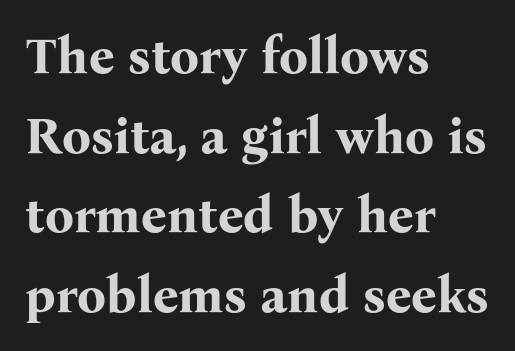
If you drew a line through each stem, it would be perfectly vertical. Caption: standard tracking, unaltered. Rule under the text: the space is simply empty. Varying glyph widths throughout — classic text-font behaviour.
